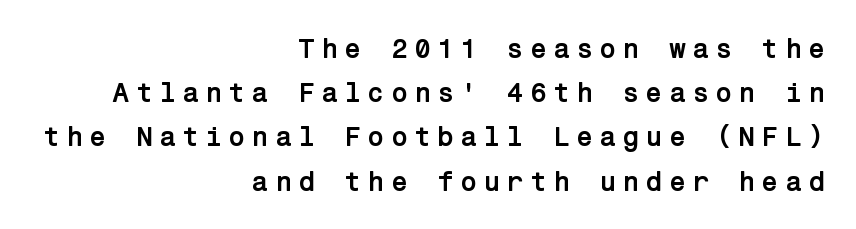
A normal amount of white space separates one row of letters from the next. Posture: vertical. The specimen omits any rule beneath the text block's lines. Stroke thickness is high; the sample reads as a true bold. Serif or sans? Sans — the stroke terminals are bare. These lines are set flush right with a ragged left edge.
